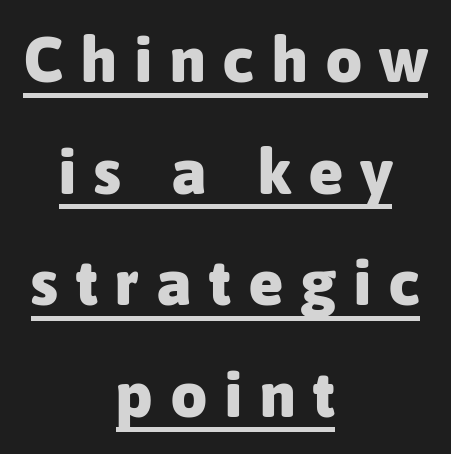
{"serif": "no", "italic": "no", "bold": "yes", "weight": "heavy", "width": "normal", "stroke_contrast": "low", "x_height": "medium", "monospaced": "no", "underline": "yes", "align": "center", "line_spacing_ratio": 1.77, "letter_spacing": "wide", "letter_spacing_em": 0.29, "glyph_px": 63}
